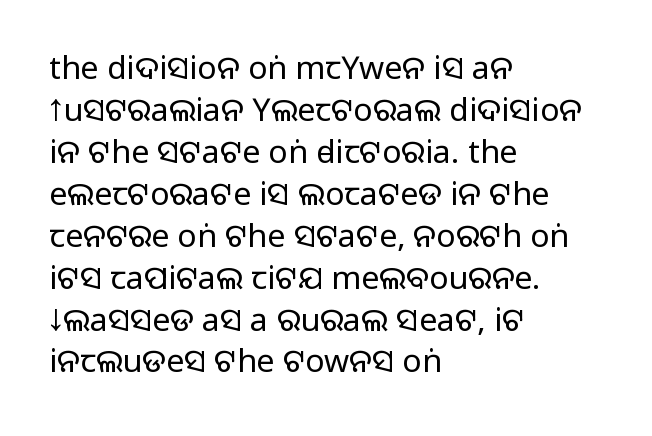
Q: Is the text bold? A: No.
Q: Is the text italic (slanted)? A: No, it is upright.
Q: Is the typeface a serif or a sans-serif typeface? A: Sans-serif.
Q: Is the text underlined? A: No.
Q: How is the paragraph aligned? A: Left-aligned.
Q: Is the spacing between letters normal or unusually wide? A: Normal.
Q: Is the spacing between lines tight, normal or loose? A: Normal.
Q: Width (condensed, normal, or wide)? A: Normal.
Q: Stroke contrast? A: Low.
Q: x-height? A: Large.
Q: Monospaced? A: No.
